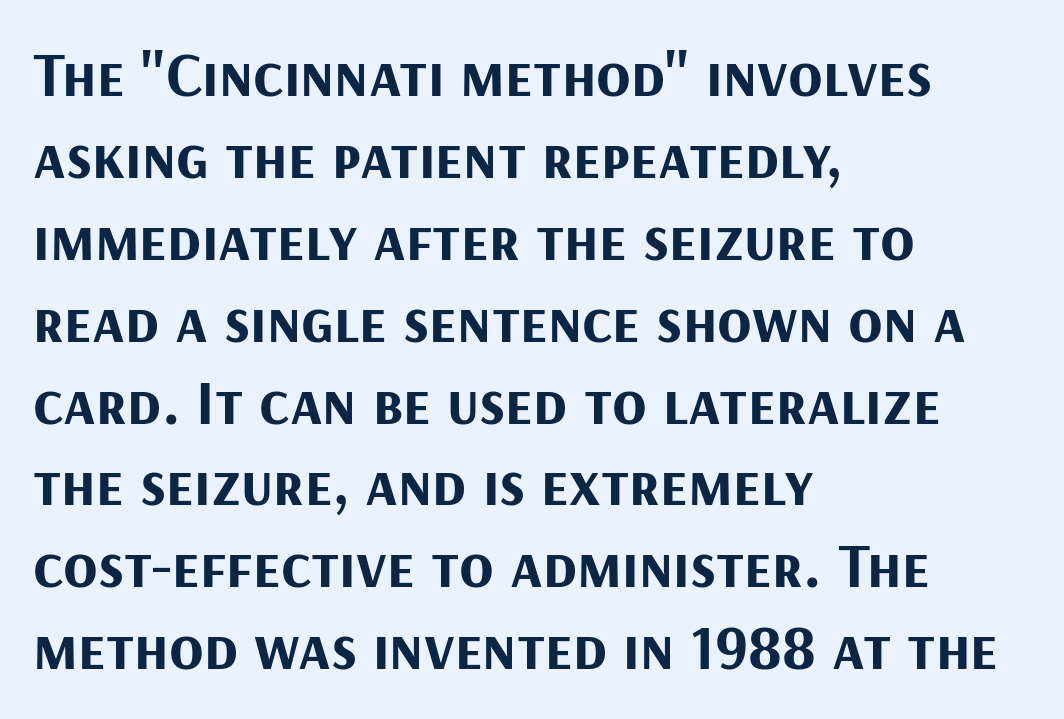
{"serif": "no", "italic": "no", "bold": "yes", "weight": "bold", "width": "normal", "stroke_contrast": "medium", "x_height": "medium", "monospaced": "no", "underline": "no", "align": "left", "line_spacing": "normal", "line_spacing_ratio": 1.3, "letter_spacing": "normal", "letter_spacing_em": 0.0, "glyph_px": 63}
